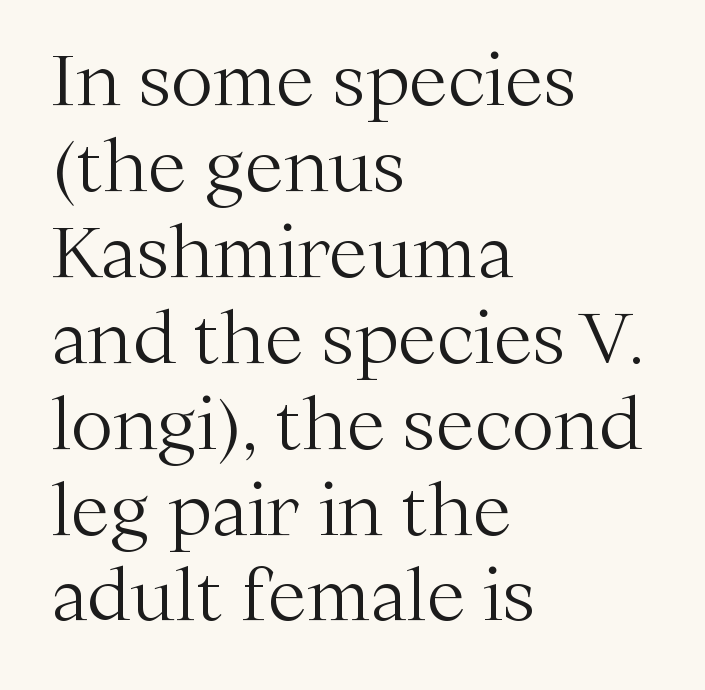
The font's upright variant was chosen for this text. Any mark beneath the type? The region is blank. The rendering anchors every line to the left-hand side. The face used here is seriffed, in the tradition of book romans.
